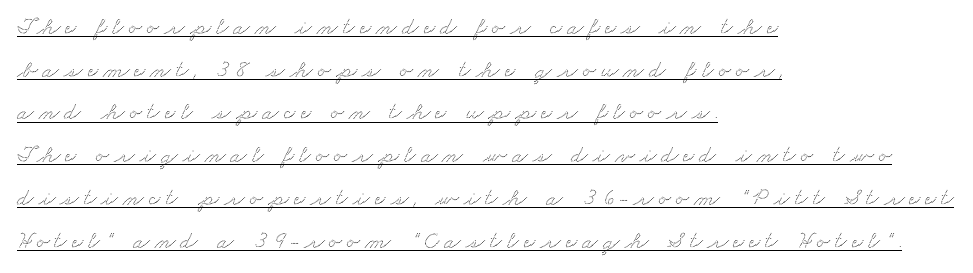
The image shows 24 px text type; set left-aligned, line spacing 1.78x, unusually wide letter spacing (+0.21 em), underlined.
